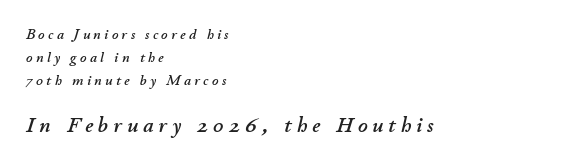
Q: Is the text italic (slanted)? A: Yes, it leans right by about 11 degrees.
Q: Is the text underlined? A: No.
Q: How is the paragraph aligned? A: Left-aligned.
Q: Is the spacing between letters normal or unusually wide? A: Unusually wide.
Q: Is the spacing between lines tight, normal or loose? A: Normal.
Q: Which block of text is set in a larger size, the first (top) or the second (bottom)? A: The second (bottom) one.
